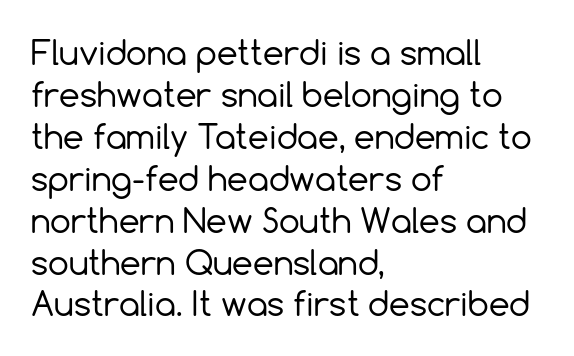
Q: Is the text bold? A: No.
Q: Is the text italic (slanted)? A: No, it is upright.
Q: Is the typeface a serif or a sans-serif typeface? A: Sans-serif.
Q: Is the text underlined? A: No.
Q: How is the paragraph aligned? A: Left-aligned.
Q: Is the spacing between letters normal or unusually wide? A: Normal.
Q: Is the spacing between lines tight, normal or loose? A: Normal.
Q: Width (condensed, normal, or wide)? A: Normal.
Q: x-height? A: Medium.
Q: Monospaced? A: No.
